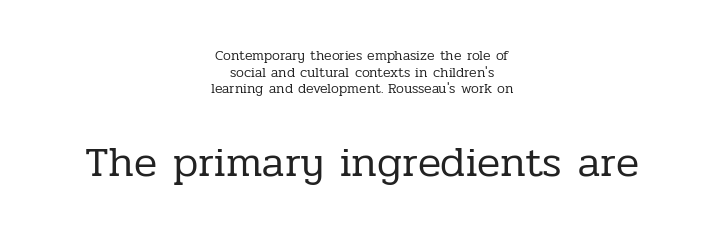
The image shows 43 px regular-weight serif type, upright; set centered, line spacing 1.18x, normal letter spacing, not underlined; the second (bottom) block is 3.07x larger; low stroke contrast and a medium x-height.
